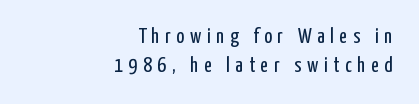
Caption: multi-line text, flush right, ragged left. Unbolded letterforms with no extra heft. This is the regular roman posture of the typeface. Rows of type keep a routine distance in the vertical direction. Someone cranked the tracking dial way up on this one.
